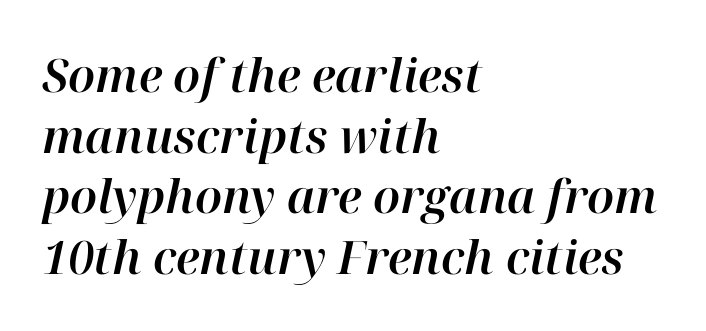
Q: Is the text italic (slanted)? A: Yes, it leans right by about 12 degrees.
Q: Is the text underlined? A: No.
Q: How is the paragraph aligned? A: Left-aligned.
Q: Is the spacing between letters normal or unusually wide? A: Normal.
Q: Is the spacing between lines tight, normal or loose? A: Normal.
Q: Width (condensed, normal, or wide)? A: Normal.
Q: Stroke contrast? A: High.
Q: x-height? A: Medium.
Q: Monospaced? A: No.
